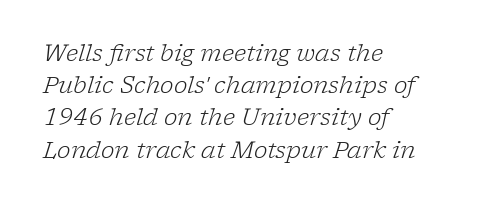
Q: Is the text bold? A: No.
Q: Is the text italic (slanted)? A: Yes, it leans right by about 17 degrees.
Q: Is the text underlined? A: No.
Q: How is the paragraph aligned? A: Left-aligned.
Q: Is the spacing between letters normal or unusually wide? A: Normal.
Q: Is the spacing between lines tight, normal or loose? A: Normal.
